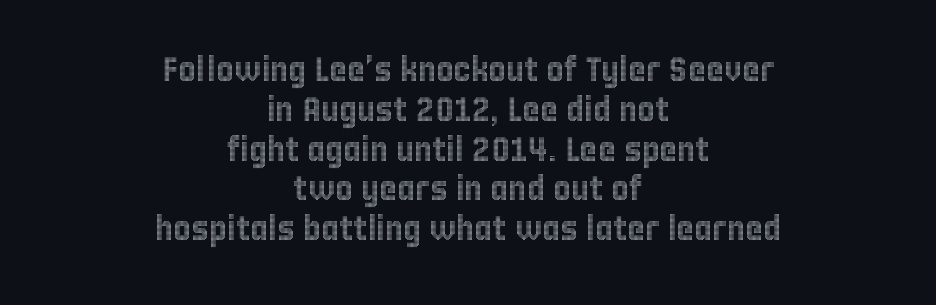
The image shows 34 px condensed type, upright; set centered, line spacing 1.17x, normal letter spacing, not underlined; a large x-height.
